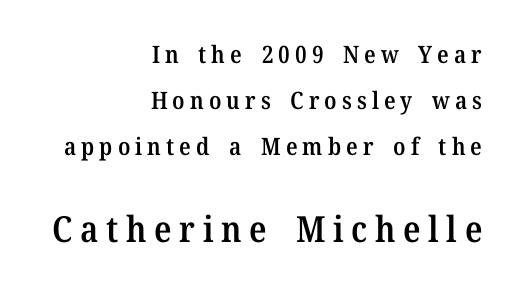
Layout note: lines flush right. The passage shown is not underscored anywhere. A typesetter would mark this as roman, not italic. Caption: upper text group reduced, lower text group enlarged. Do the characters align in a grid? No, the font is proportional.
